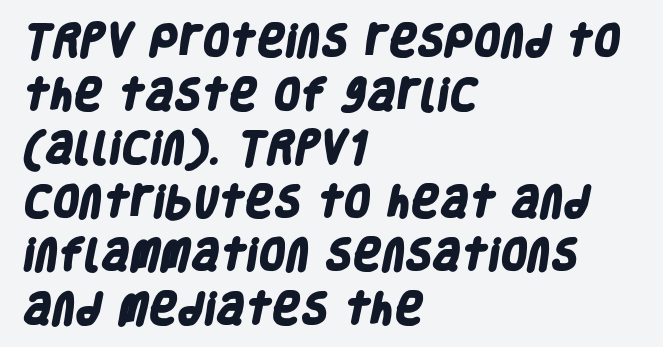
Q: Is the text bold? A: Yes.
Q: Is the typeface a serif or a sans-serif typeface? A: Sans-serif.
Q: Is the text underlined? A: No.
Q: How is the paragraph aligned? A: Left-aligned.
Q: Is the spacing between letters normal or unusually wide? A: Normal.
Q: Is the spacing between lines tight, normal or loose? A: Normal.
Q: Width (condensed, normal, or wide)? A: Condensed.
Q: Stroke contrast? A: Low.
Q: x-height? A: Large.
Q: Monospaced? A: No.
